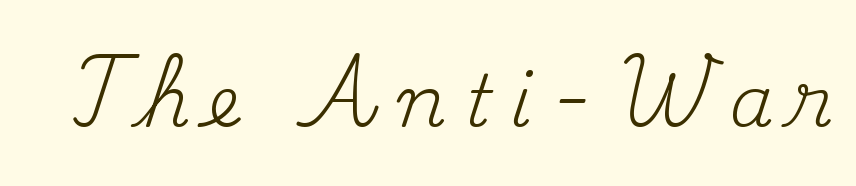
Serif or sans? Serif — the stroke terminals have little feet. Note the varied advance widths — an 'i' is clearly narrower than an 'm'. The strokes are not fattened; the text isn't bold. The passage shown has open, widely tracked lettering throughout. The area under the type is left untouched.
